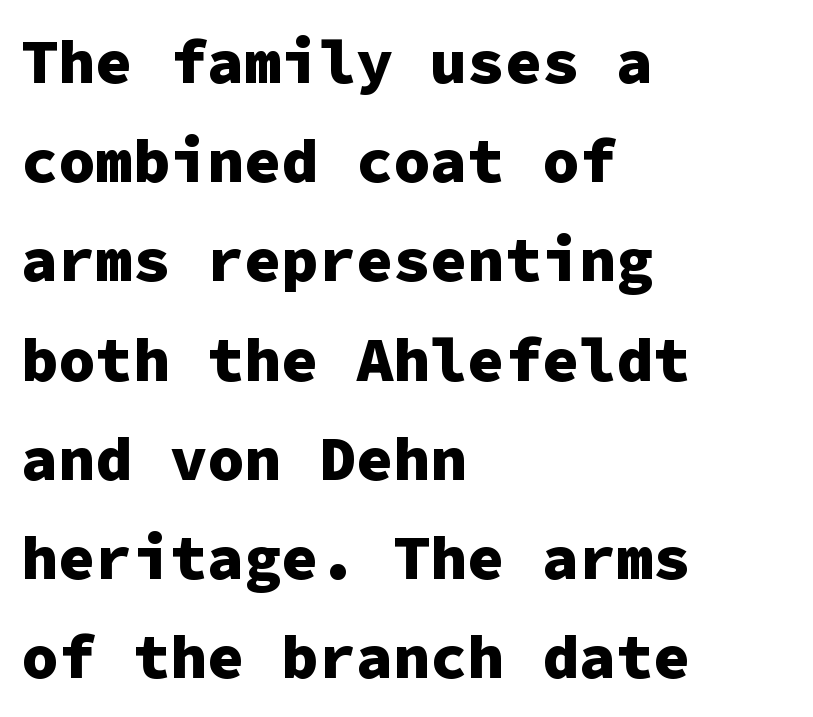
{"serif": "no", "italic": "no", "bold": "yes", "weight": "heavy", "width": "normal", "stroke_contrast": "low", "x_height": "medium", "monospaced": "yes", "underline": "no", "align": "left", "line_spacing": "normal", "line_spacing_ratio": 1.6, "letter_spacing": "normal", "letter_spacing_em": 0.0, "glyph_px": 62}
